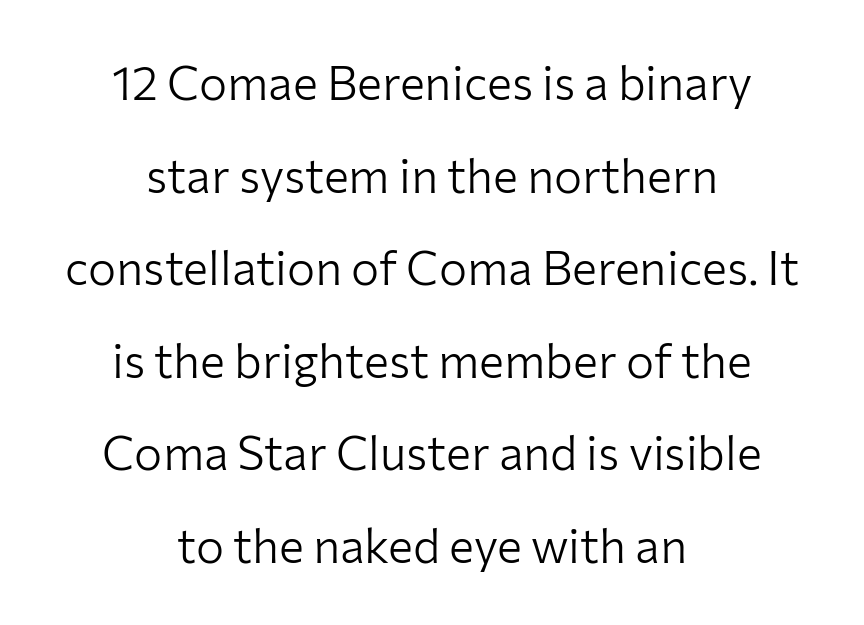
The image shows 47 px light sans-serif type, upright; set centered, loose line spacing (1.97x), normal letter spacing, not underlined; low stroke contrast and a medium x-height.
